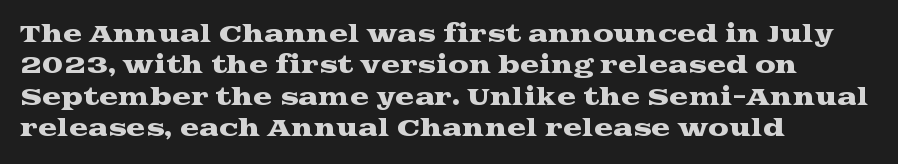
{"italic": "no", "underline": "no", "align": "left", "line_spacing": "normal", "line_spacing_ratio": 1.36, "letter_spacing": "normal", "letter_spacing_em": 0.0, "glyph_px": 23}
